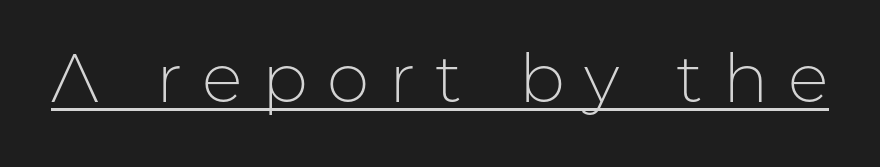
The image shows 68 px light sans-serif type, upright; set unusually wide letter spacing (+0.29 em), underlined; low stroke contrast and a medium x-height.
